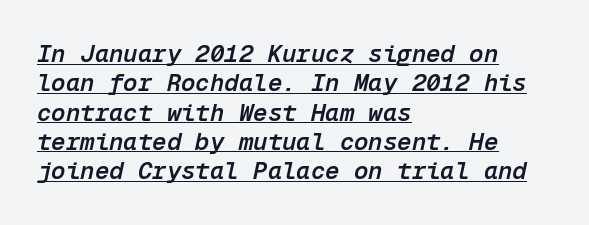
{"italic": "yes", "lean": "right", "slant_degrees": 12, "bold": "semi", "underline": "yes", "align": "left", "line_spacing_ratio": 1.22, "letter_spacing": "normal", "letter_spacing_em": 0.0, "glyph_px": 24}
